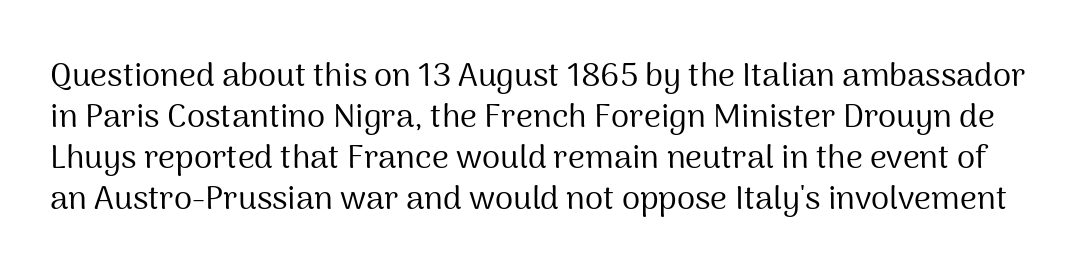
Q: Is the text bold? A: No.
Q: Is the text italic (slanted)? A: No, it is upright.
Q: Is the typeface a serif or a sans-serif typeface? A: Sans-serif.
Q: Is the text underlined? A: No.
Q: Is the spacing between letters normal or unusually wide? A: Normal.
Q: Width (condensed, normal, or wide)? A: Normal.
Q: Stroke contrast? A: Medium.
Q: x-height? A: Medium.
Q: Monospaced? A: No.
